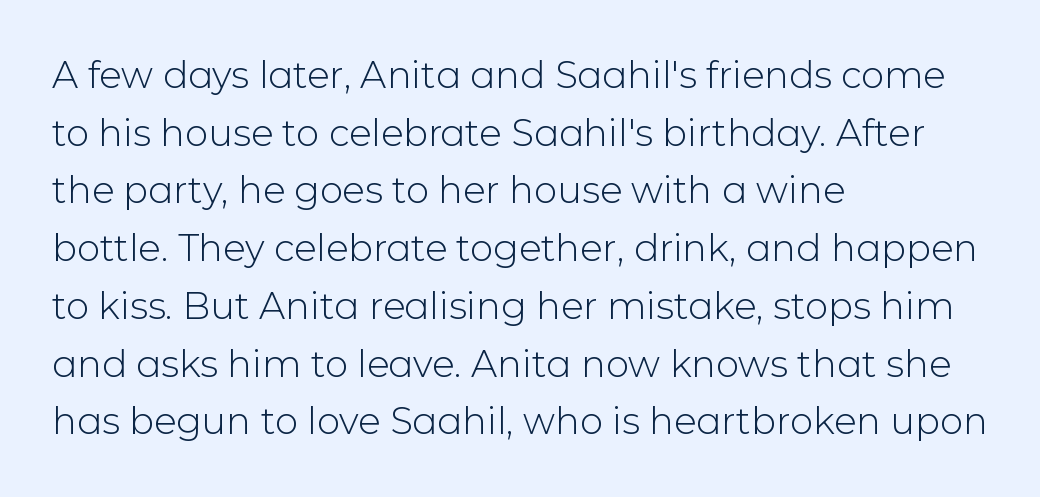
{"serif": "no", "italic": "no", "bold": "no", "weight": "light", "width": "normal", "stroke_contrast": "low", "x_height": "medium", "monospaced": "no", "underline": "no", "align": "left", "line_spacing": "normal", "line_spacing_ratio": 1.56, "letter_spacing": "normal", "letter_spacing_em": 0.0, "glyph_px": 37}
